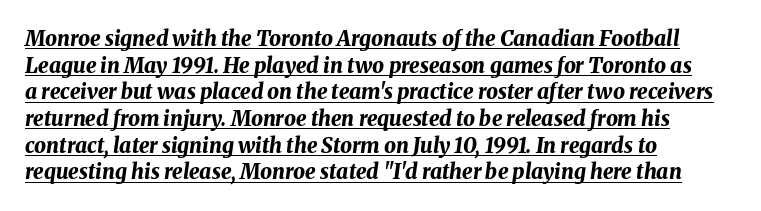
{"italic": "yes", "lean": "right", "slant_degrees": 8, "bold": "yes", "underline": "yes", "align": "left", "line_spacing": "normal", "line_spacing_ratio": 1.27, "letter_spacing": "normal", "letter_spacing_em": 0.0, "glyph_px": 21}
